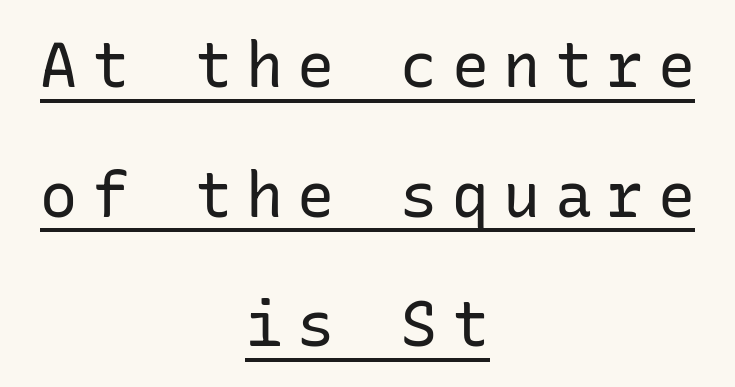
{"serif": "no", "italic": "no", "bold": "no", "weight": "regular", "width": "normal", "stroke_contrast": "low", "x_height": "medium", "underline": "yes", "align": "center", "line_spacing": "loose", "line_spacing_ratio": 2.09, "letter_spacing": "wide", "letter_spacing_em": 0.23, "glyph_px": 62}
